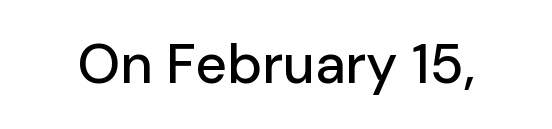
The image shows 55 px sans-serif type, upright; set normal letter spacing, not underlined; low stroke contrast and a medium x-height.
